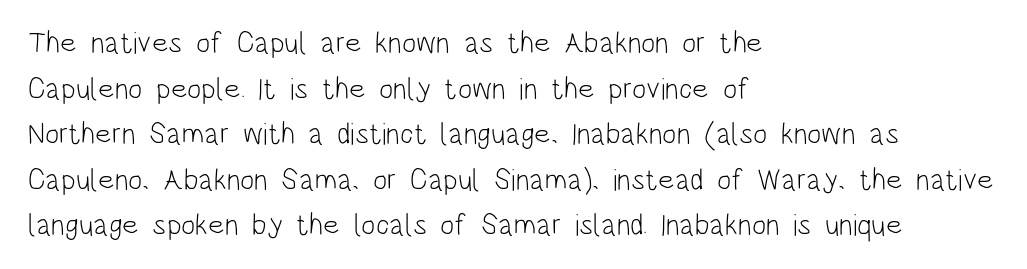
The lines are quadded left. Style check: upright. Each letter keeps its own natural width here, so spacing adapts to shape. Weight class: somewhere from thin through regular. Compared with typical body copy, the letter spacing here is the same.
